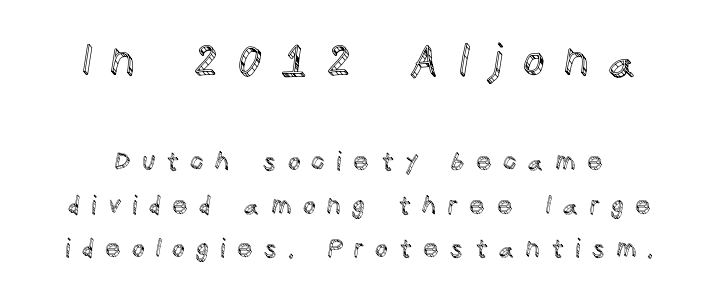
{"width": "normal", "x_height": "large", "monospaced": "no", "underline": "no", "line_spacing_ratio": 1.73, "letter_spacing": "wide", "letter_spacing_em": 0.44, "larger_block": "first", "size_ratio": 1.76, "glyph_px": 44}
